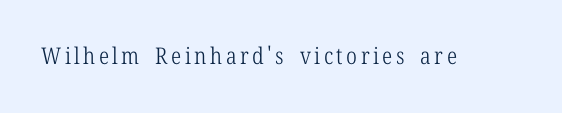
The image shows 23 px text type, upright; set not underlined.
